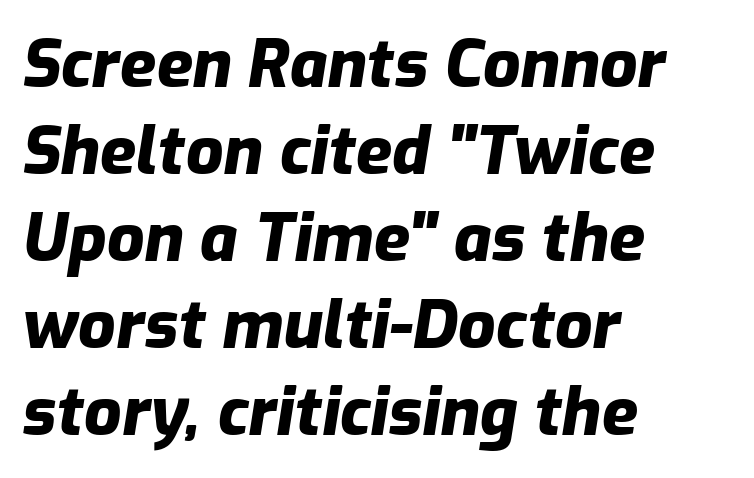
The image shows 66 px heavy type, italic (leaning right); set left-aligned, normal line spacing (1.32x), normal letter spacing, not underlined; low stroke contrast and a medium x-height.
